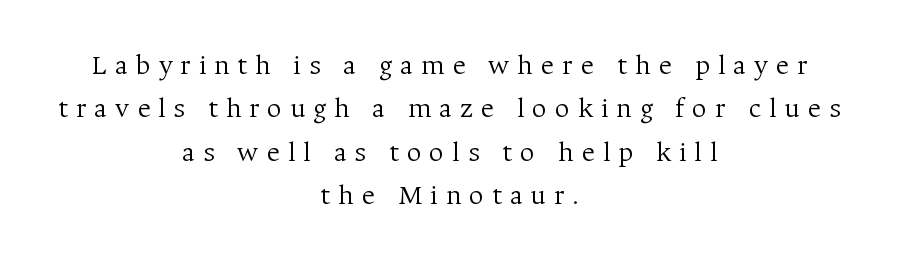
This is not heavy type; no bold has been used. Tall strokes in this sample are plumb rather than angled. Summary of vertical rhythm: regular, with standard interline spacing. Words float on clear page, feet unadorned. This rendering widens character spacing well past its baseline value. Each line is balanced around a shared central axis.
